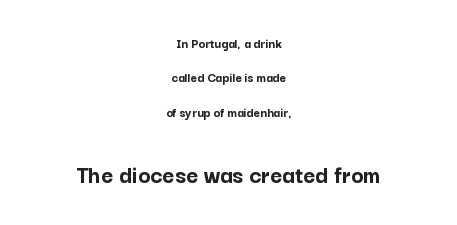
{"italic": "no", "bold": "yes", "underline": "no", "align": "center", "line_spacing": "loose", "line_spacing_ratio": 2.45, "letter_spacing": "normal", "letter_spacing_em": 0.0, "larger_block": "second", "size_ratio": 1.86, "glyph_px": 26}
